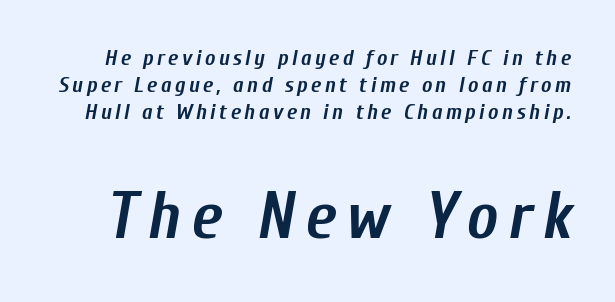
The image shows 66 px semibold, condensed type, italic (leaning right); set line spacing 1.22x, not underlined; the second (bottom) block is 3.0x larger; low stroke contrast and a medium x-height.
